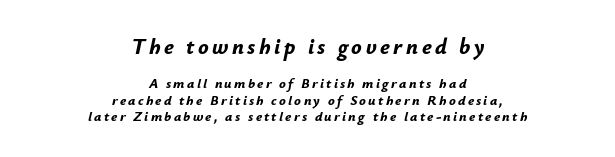
The image shows 22 px bold type, italic (leaning right); set centered, line spacing 1.17x, not underlined; the first (top) block is 1.57x larger.
